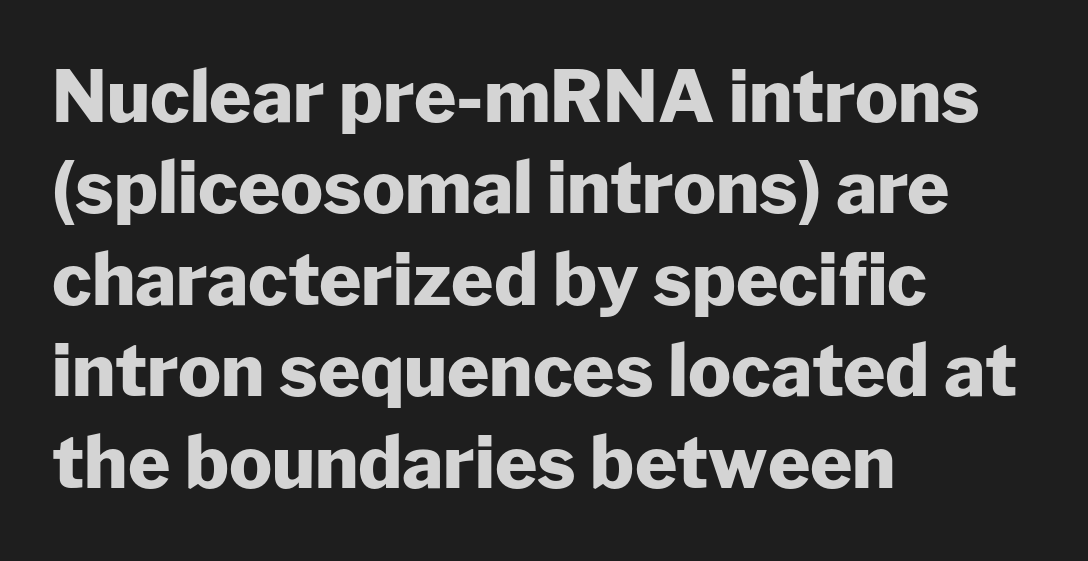
Heavy-handed strokes throughout: this text is bold. Descenders hang freely into open space. The rows are spaced the way most documents space them. You could not count columns in this text — the font is proportionally spaced. Left-aligned paragraph, ragged on the right. Classification — sans serif.
